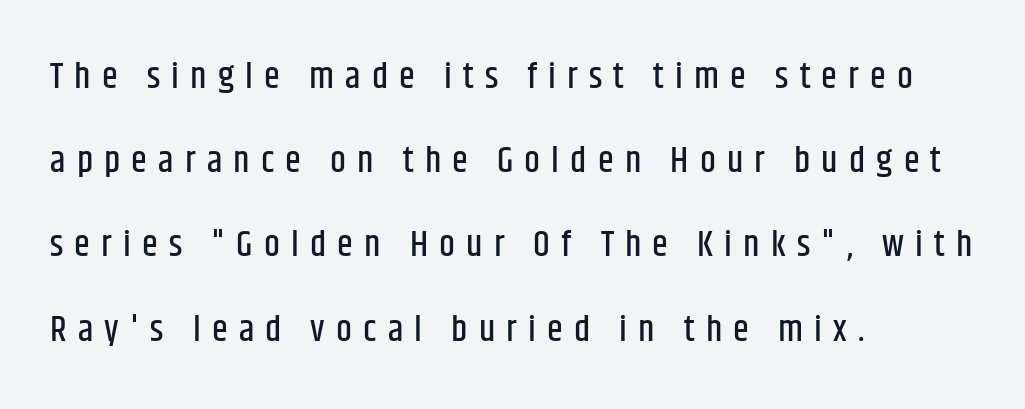
Q: Is the text italic (slanted)? A: No, it is upright.
Q: Is the typeface a serif or a sans-serif typeface? A: Sans-serif.
Q: Is the text underlined? A: No.
Q: How is the paragraph aligned? A: Left-aligned.
Q: Is the spacing between letters normal or unusually wide? A: Unusually wide.
Q: Is the spacing between lines tight, normal or loose? A: Loose.
Q: Width (condensed, normal, or wide)? A: Condensed.
Q: Stroke contrast? A: Low.
Q: x-height? A: Large.
Q: Monospaced? A: No.
